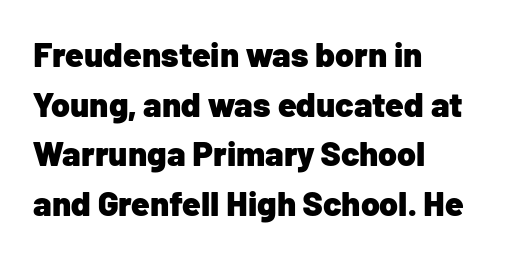
The image shows 34 px heavy sans-serif type, upright; set left-aligned, normal line spacing (1.46x), normal letter spacing, not underlined; low stroke contrast and a medium x-height.
